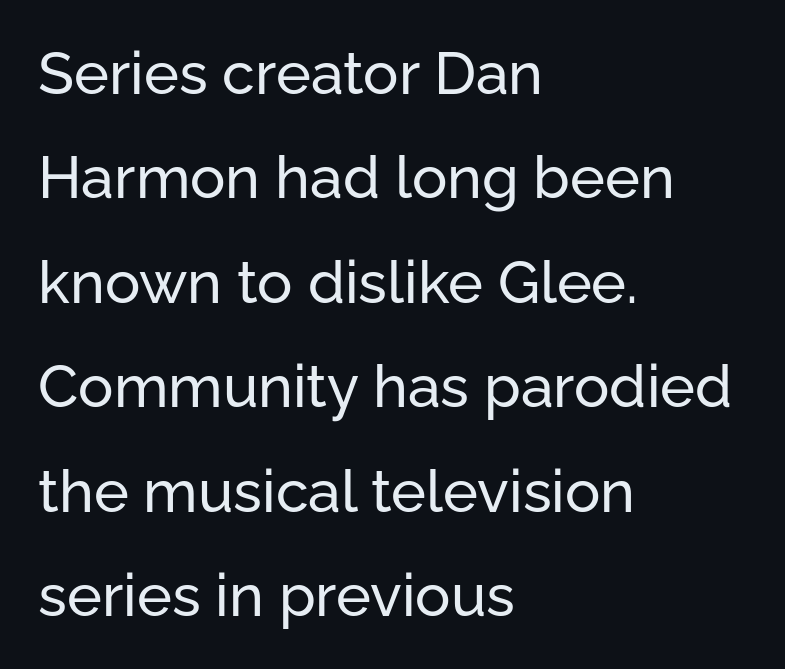
{"serif": "no", "italic": "no", "width": "normal", "stroke_contrast": "low", "x_height": "medium", "monospaced": "no", "underline": "no", "align": "left", "line_spacing_ratio": 1.77, "letter_spacing": "normal", "letter_spacing_em": 0.0, "glyph_px": 59}
